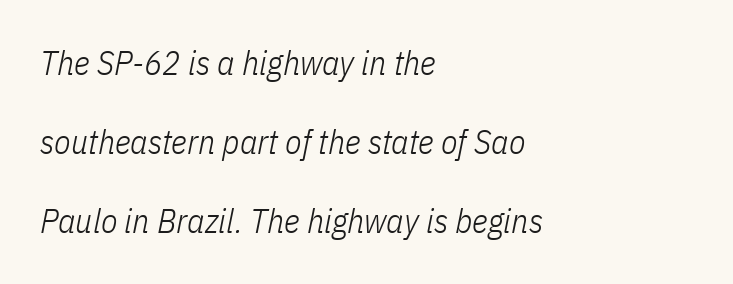
Q: Is the text bold? A: No.
Q: Is the text italic (slanted)? A: Yes, it leans right by about 11 degrees.
Q: Is the text underlined? A: No.
Q: How is the paragraph aligned? A: Left-aligned.
Q: Is the spacing between letters normal or unusually wide? A: Normal.
Q: Is the spacing between lines tight, normal or loose? A: Loose.
Q: Width (condensed, normal, or wide)? A: Condensed.
Q: Stroke contrast? A: Low.
Q: x-height? A: Medium.
Q: Monospaced? A: No.
